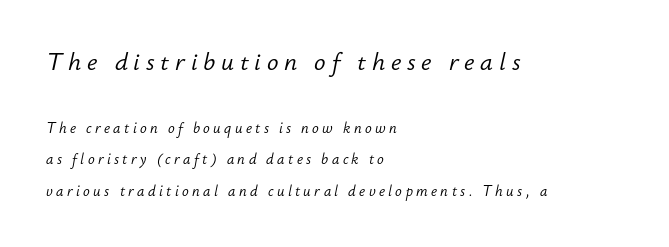
{"italic": "yes", "lean": "right", "slant_degrees": 12, "bold": "no", "underline": "no", "align": "left", "line_spacing": "loose", "line_spacing_ratio": 2.24, "letter_spacing": "wide", "letter_spacing_em": 0.24, "larger_block": "first", "size_ratio": 1.71, "glyph_px": 24}
